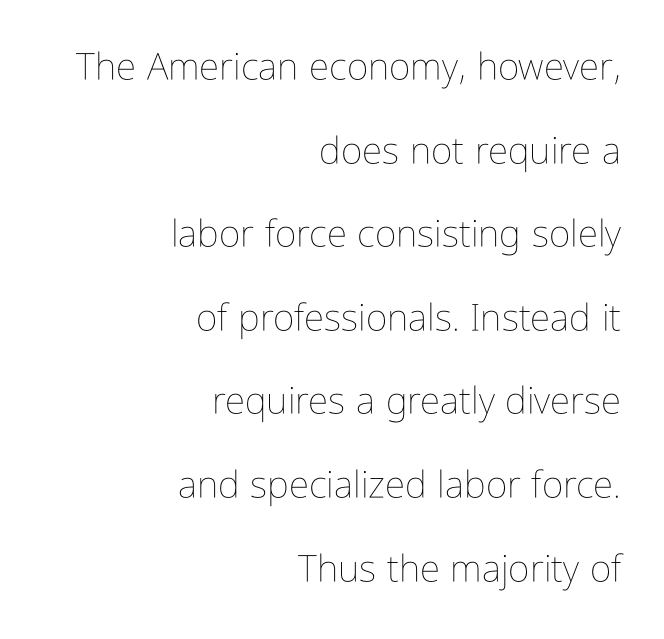
The characters are drawn with everyday or finer stroke widths. Leftover space on each line is placed entirely before the opening word. Honestly, there is no underline to notice here at all. This is roman type, the default non-slanted kind. The face used here is rendered with its standard letterfit. Does the leading feel generous? Absolutely, it's lavish.
